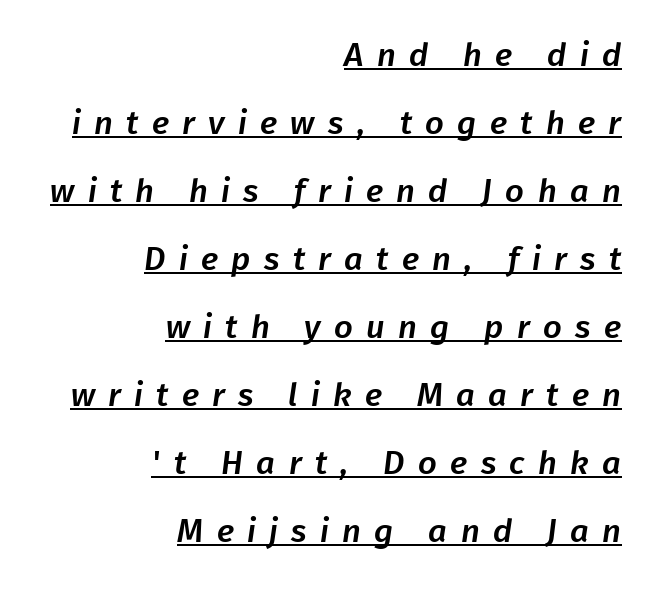
The image shows 33 px sans-serif type; set right-aligned, loose line spacing (2.06x), unusually wide letter spacing (+0.4 em), underlined; low stroke contrast and a medium x-height.
